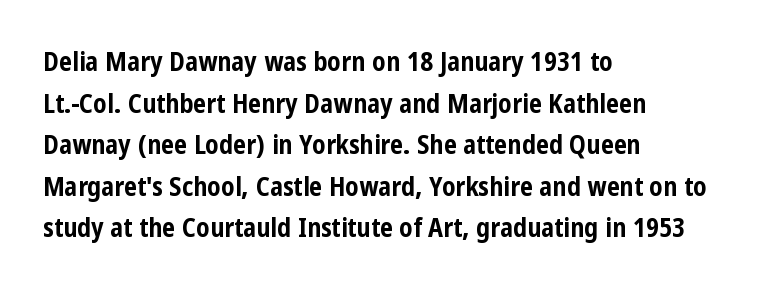
The image shows 26 px bold type, upright; set left-aligned, normal line spacing (1.6x), normal letter spacing, not underlined.
